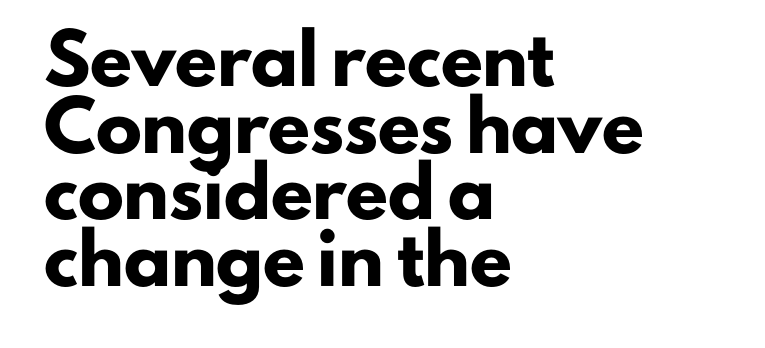
The image shows 46 px heavy sans-serif type, upright; set left-aligned, normal line spacing (1.45x), normal letter spacing, not underlined; low stroke contrast and a small x-height.
